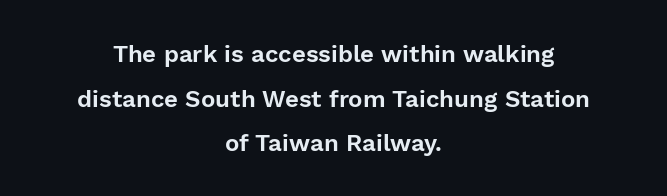
{"italic": "no", "underline": "no", "align": "center", "line_spacing_ratio": 1.86, "letter_spacing": "normal", "letter_spacing_em": 0.0, "glyph_px": 24}
